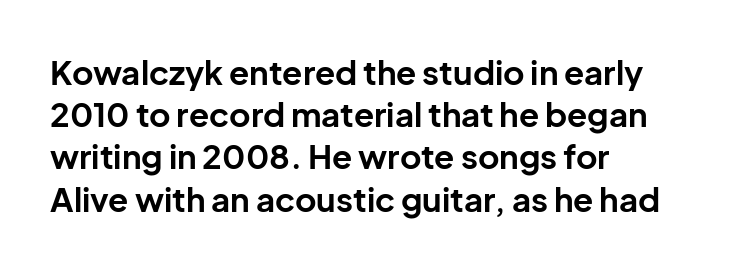
The characters look thick and weighty, a clear bold. The face used here is proportionally spaced, like ordinary book or web type. Posture: straight, roman, zero tilt. Observe the absence of serifs on each vertical stroke in this sample.
